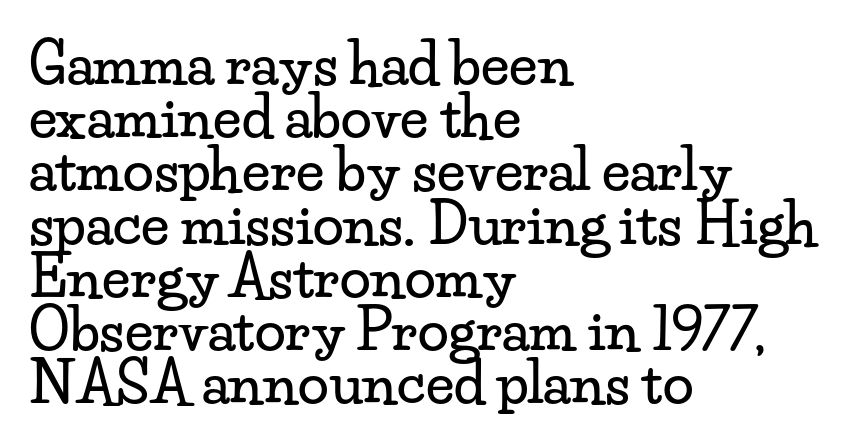
{"serif": "yes", "italic": "no", "width": "wide", "stroke_contrast": "low", "x_height": "small", "monospaced": "no", "underline": "no", "align": "left", "line_spacing": "tight", "line_spacing_ratio": 0.95, "letter_spacing": "normal", "letter_spacing_em": 0.0, "glyph_px": 56}
